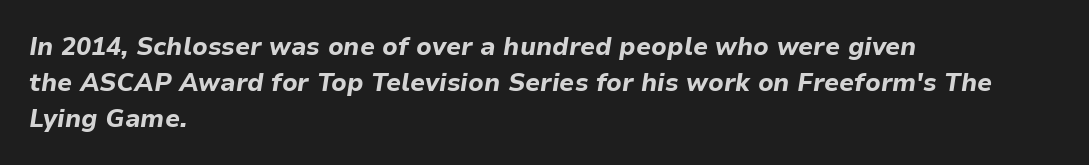
{"italic": "yes", "lean": "right", "slant_degrees": 9, "bold": "yes", "underline": "no", "align": "left", "line_spacing": "normal", "line_spacing_ratio": 1.44, "letter_spacing": "normal", "letter_spacing_em": 0.0, "glyph_px": 25}
